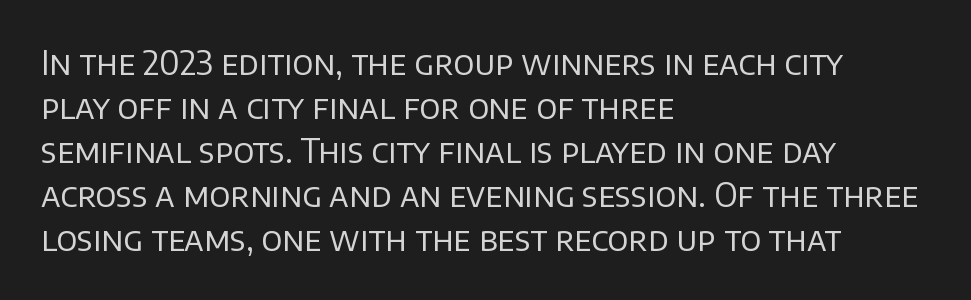
{"serif": "no", "italic": "no", "bold": "no", "weight": "regular", "width": "normal", "stroke_contrast": "low", "x_height": "large", "monospaced": "no", "underline": "no", "align": "left", "line_spacing": "normal", "line_spacing_ratio": 1.33, "letter_spacing": "normal", "letter_spacing_em": 0.0, "glyph_px": 33}
